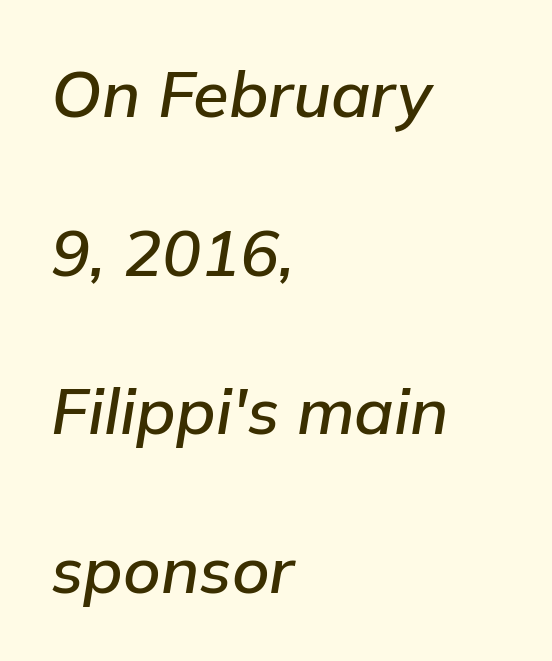
Italic? Definitely — the glyphs are oblique. The foot of each line stays bare and open. Proportional: the letters do not fall into vertical columns. The compositor pushed each line to the left boundary.
